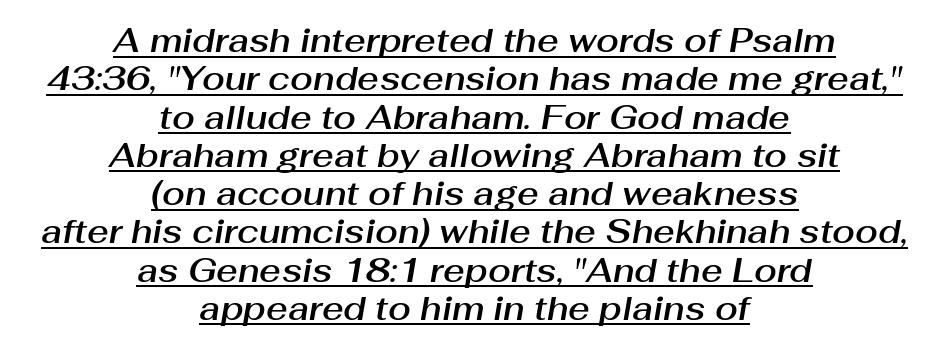
This sample uses plain, unmodified letter spacing. The glyphs are accompanied by a horizontal stroke just below them. Each letter keeps its own natural width here, so spacing adapts to shape. One-word summary of the alignment: center. Would a proofreader flag this as italicized? Yes.
